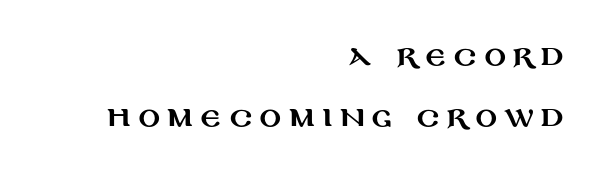
{"italic": "no", "underline": "no", "align": "right", "line_spacing": "loose", "line_spacing_ratio": 2.26, "letter_spacing": "wide", "letter_spacing_em": 0.26, "glyph_px": 27}
